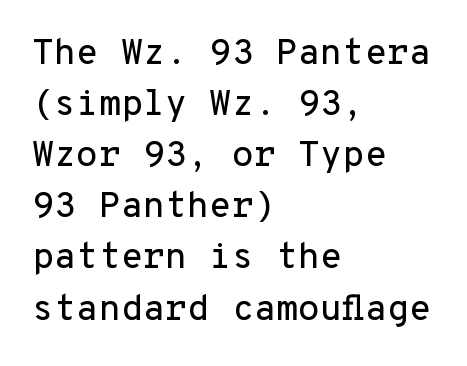
{"serif": "no", "italic": "no", "width": "normal", "stroke_contrast": "low", "x_height": "medium", "monospaced": "yes", "underline": "no", "align": "left", "line_spacing": "normal", "line_spacing_ratio": 1.42, "letter_spacing": "normal", "letter_spacing_em": 0.0, "glyph_px": 36}
